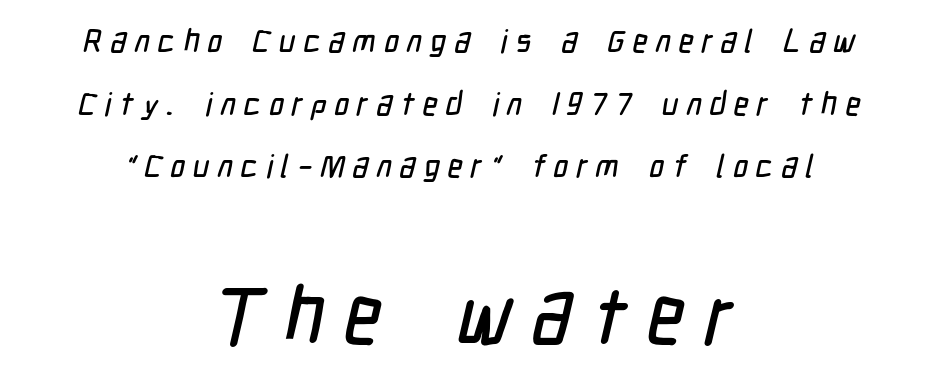
{"serif": "no", "width": "condensed", "stroke_contrast": "low", "x_height": "medium", "monospaced": "no", "underline": "no", "align": "center", "line_spacing": "loose", "line_spacing_ratio": 1.96, "letter_spacing": "wide", "letter_spacing_em": 0.25, "larger_block": "second", "size_ratio": 2.5, "glyph_px": 80}
